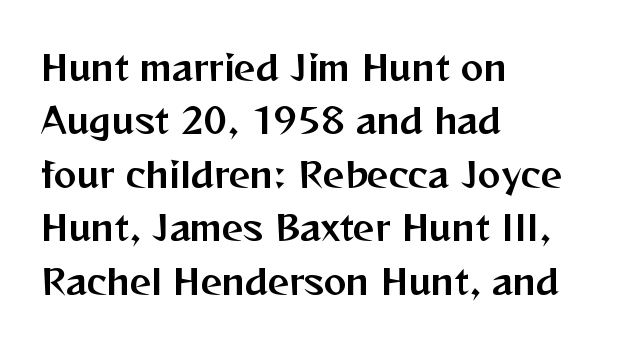
Between one letter and the next there's only the usual sliver of space. Does the type have serifs? No, each stem ends abruptly. The specimen reads as upright at a glance. The lines are quadded left.
